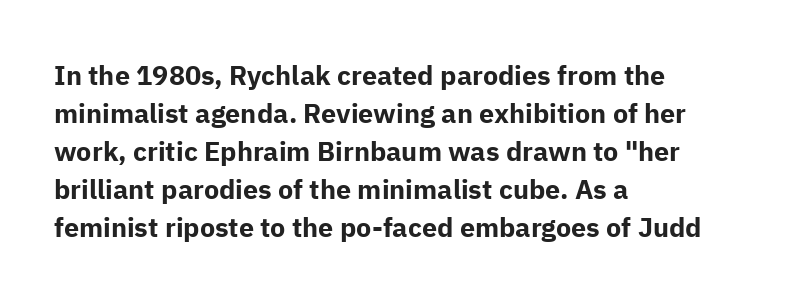
The image shows 27 px bold type, upright; set left-aligned, normal line spacing (1.41x), normal letter spacing, not underlined.
